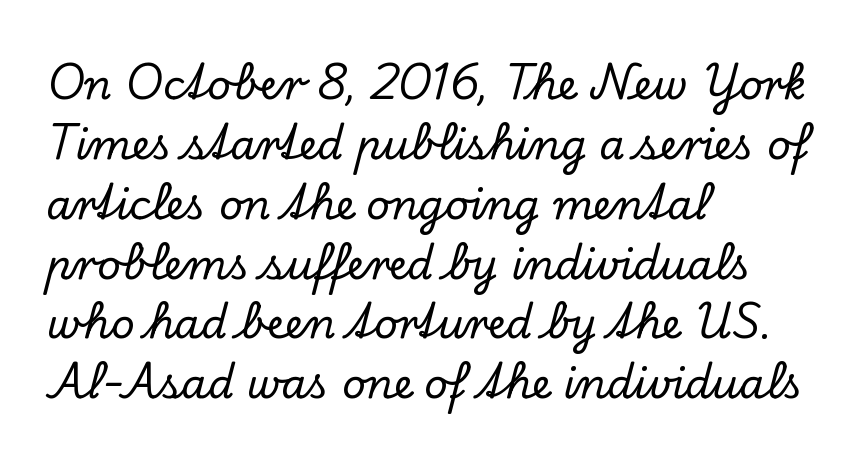
{"serif": "yes", "width": "normal", "stroke_contrast": "low", "x_height": "small", "monospaced": "no", "underline": "no", "align": "left", "line_spacing": "normal", "line_spacing_ratio": 1.46, "letter_spacing": "normal", "letter_spacing_em": 0.0, "glyph_px": 41}
